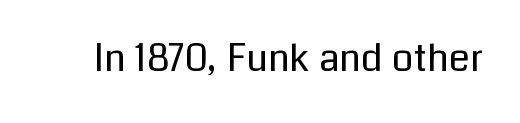
{"serif": "no", "italic": "no", "bold": "no", "weight": "regular", "width": "normal", "stroke_contrast": "low", "x_height": "medium", "monospaced": "no", "underline": "no", "letter_spacing": "normal", "letter_spacing_em": 0.0, "glyph_px": 38}
